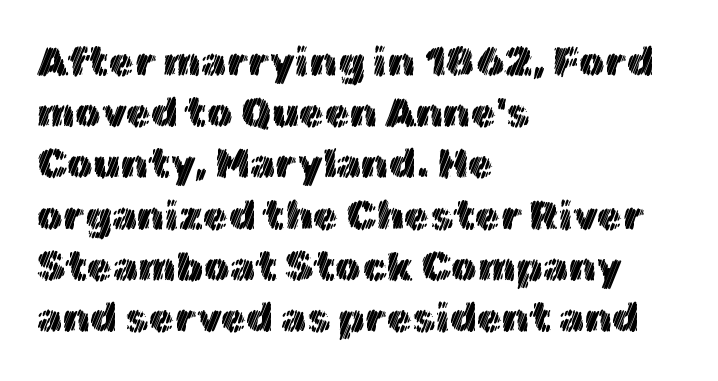
The image shows 41 px text type, upright; set left-aligned, normal line spacing (1.25x), normal letter spacing, not underlined; a medium x-height.
